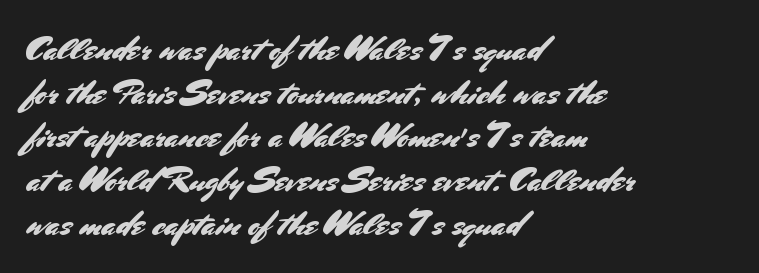
{"serif": "no", "width": "normal", "stroke_contrast": "medium", "x_height": "small", "monospaced": "no", "underline": "no", "align": "left", "line_spacing": "normal", "line_spacing_ratio": 1.25, "letter_spacing": "normal", "letter_spacing_em": 0.0, "glyph_px": 35}
